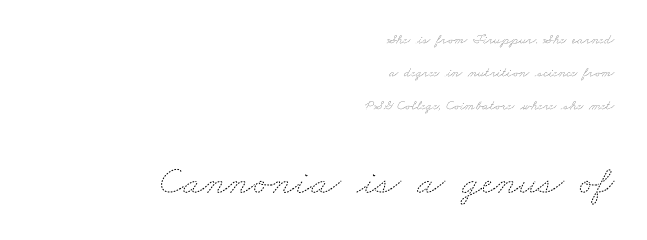
The weight tops out at a normal text grade. Quick note: underline off. Reading down the column, the eye jumps a long way to each next line. Spacing between characters is what you'd get straight out of the box. A typesetter would call this proportional, since set widths differ per character.
